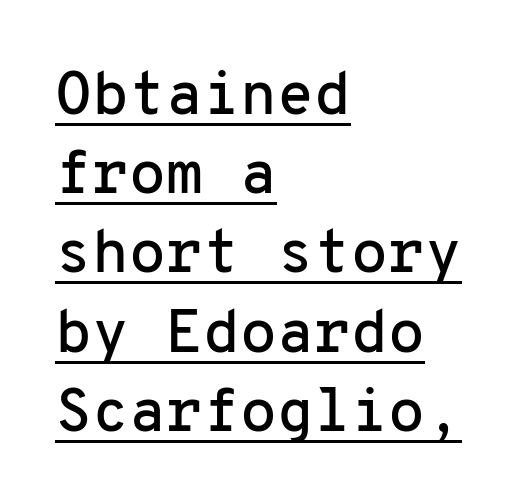
{"serif": "no", "italic": "no", "width": "normal", "stroke_contrast": "low", "x_height": "medium", "monospaced": "yes", "underline": "yes", "align": "left", "line_spacing": "normal", "line_spacing_ratio": 1.32, "letter_spacing": "normal", "letter_spacing_em": 0.0, "glyph_px": 60}
